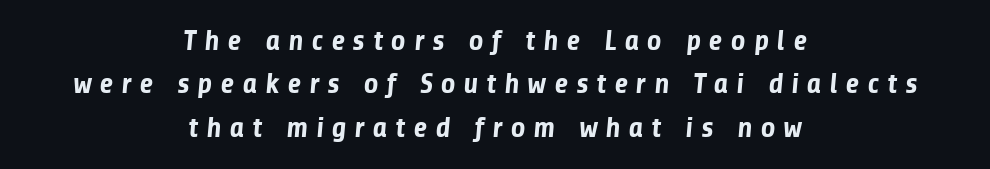
{"serif": "no", "bold": "yes", "weight": "bold", "width": "normal", "stroke_contrast": "low", "x_height": "medium", "monospaced": "no", "underline": "no", "align": "center", "line_spacing": "normal", "line_spacing_ratio": 1.5, "letter_spacing": "wide", "letter_spacing_em": 0.27, "glyph_px": 29}
